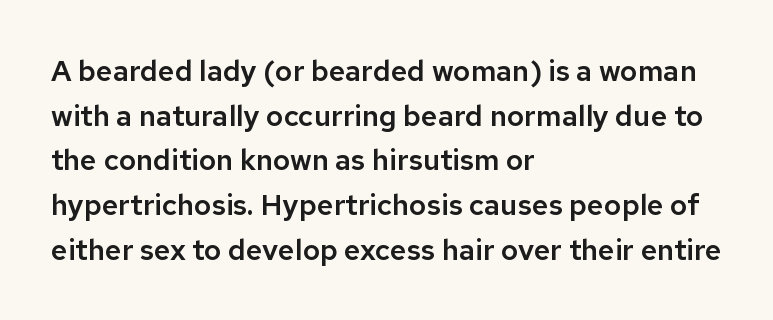
Nope, no serifs anywhere on these letters. You can tell it's not italic because the verticals are truly vertical. What's the leading like? Ordinary, nothing unusual. All the whitespace from short lines collects on the right. Tracking value appears to be zero — textbook default spacing.
